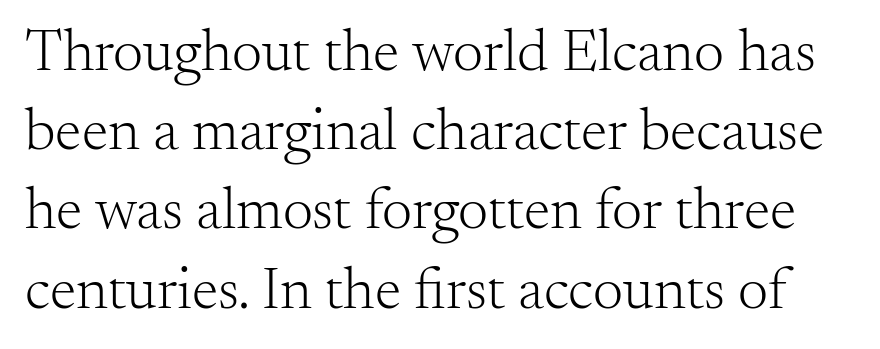
The image shows 60 px light serif type, upright; set normal line spacing (1.32x), normal letter spacing, not underlined; medium stroke contrast and a small x-height.
